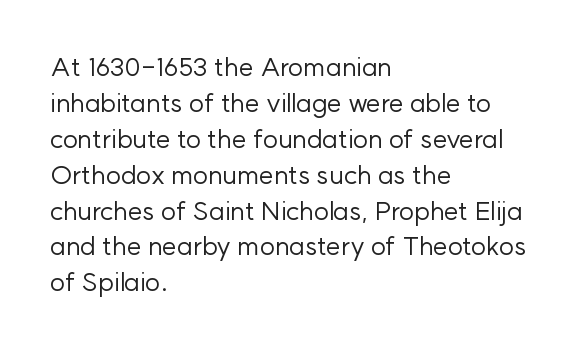
The image shows 26 px text type, upright; set left-aligned, normal line spacing (1.38x), normal letter spacing, not underlined.
